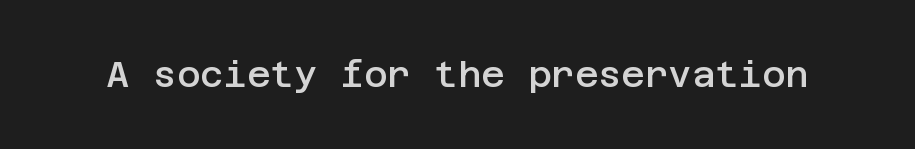
Each word holds together tightly as a unit, with standard inter-letter gaps. A bare baseline throughout the passage. Is the type bold? Partly — it's a semibold, heavier than regular but not fully bold. The face used here is a sans, in the tradition of grotesques and geometrics.
